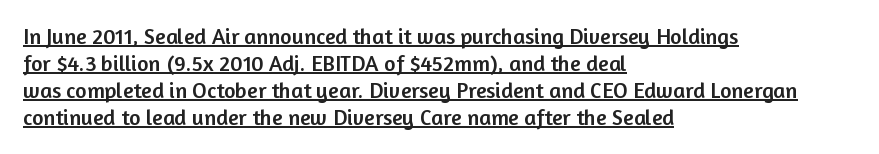
Honestly, the underline is the first thing you notice here. Glyph-to-glyph distance matches everyday printed text. The lines in this sample share a left origin and differ only in where they stop. Unlike italic type, these characters show no tilt at all.
